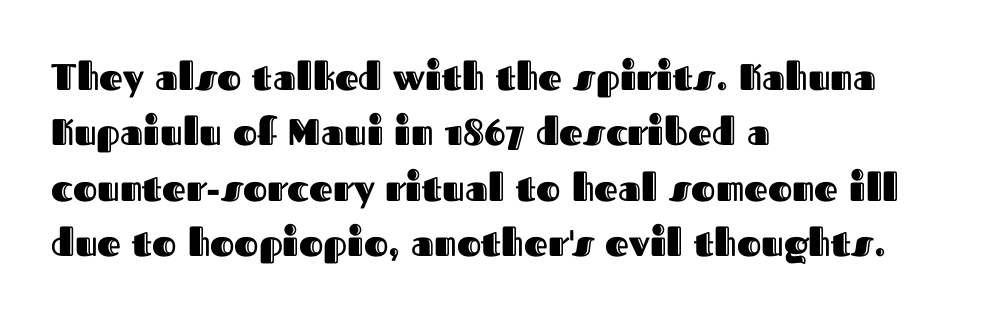
Q: Is the text italic (slanted)? A: No, it is upright.
Q: Is the text underlined? A: No.
Q: How is the paragraph aligned? A: Left-aligned.
Q: Is the spacing between letters normal or unusually wide? A: Normal.
Q: Is the spacing between lines tight, normal or loose? A: Normal.
Q: Width (condensed, normal, or wide)? A: Normal.
Q: x-height? A: Medium.
Q: Monospaced? A: No.
